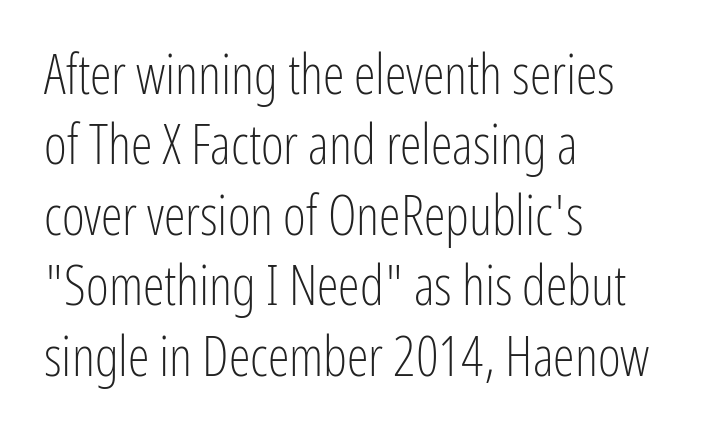
{"serif": "no", "italic": "no", "bold": "no", "weight": "light", "width": "condensed", "stroke_contrast": "low", "x_height": "medium", "monospaced": "no", "underline": "no", "align": "left", "line_spacing": "normal", "line_spacing_ratio": 1.28, "letter_spacing": "normal", "letter_spacing_em": 0.0, "glyph_px": 55}
